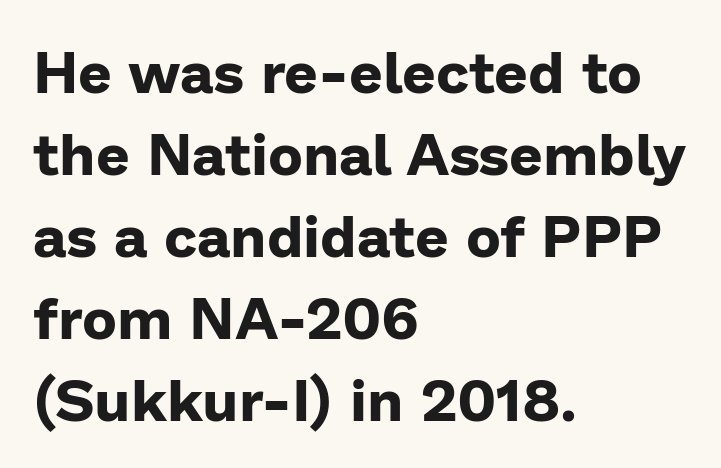
{"serif": "no", "italic": "no", "bold": "yes", "weight": "bold", "width": "normal", "stroke_contrast": "low", "x_height": "medium", "monospaced": "no", "underline": "no", "align": "left", "line_spacing": "normal", "line_spacing_ratio": 1.39, "letter_spacing": "normal", "letter_spacing_em": 0.0, "glyph_px": 59}
